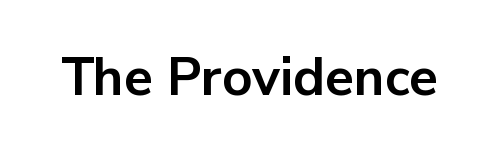
Nobody touched the tracking dial on this one. Character widths vary here, with narrow letters taking less room than wide ones. Heft: maximum for text — a bold. To sum up the face: it is a sans, with no serifs. Unmarked baselines from the first word to the last.
